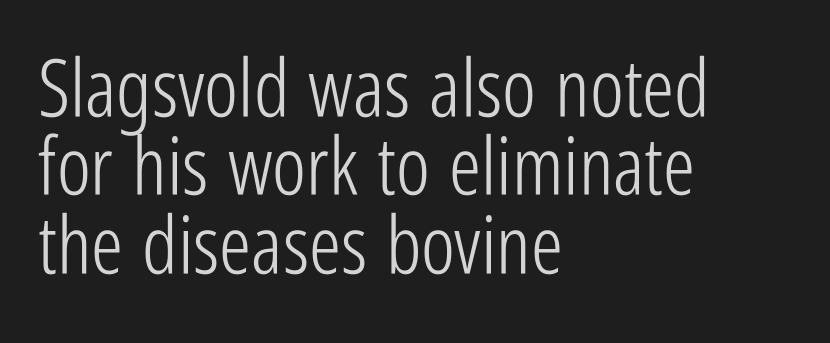
{"serif": "no", "italic": "no", "bold": "no", "weight": "light", "width": "condensed", "stroke_contrast": "low", "x_height": "medium", "monospaced": "no", "underline": "no", "align": "left", "line_spacing": "tight", "line_spacing_ratio": 0.98, "letter_spacing": "normal", "letter_spacing_em": 0.0, "glyph_px": 80}
